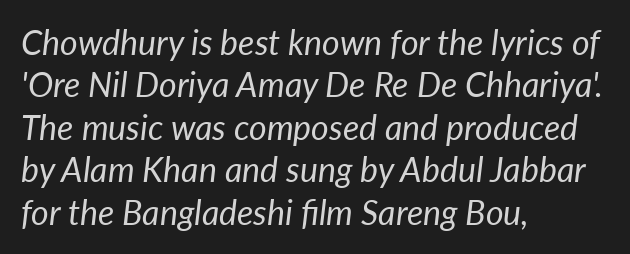
{"italic": "yes", "lean": "right", "slant_degrees": 7, "bold": "no", "weight": "regular", "width": "normal", "stroke_contrast": "low", "x_height": "medium", "monospaced": "no", "underline": "no", "align": "left", "line_spacing": "normal", "line_spacing_ratio": 1.25, "letter_spacing": "normal", "letter_spacing_em": 0.0, "glyph_px": 34}
